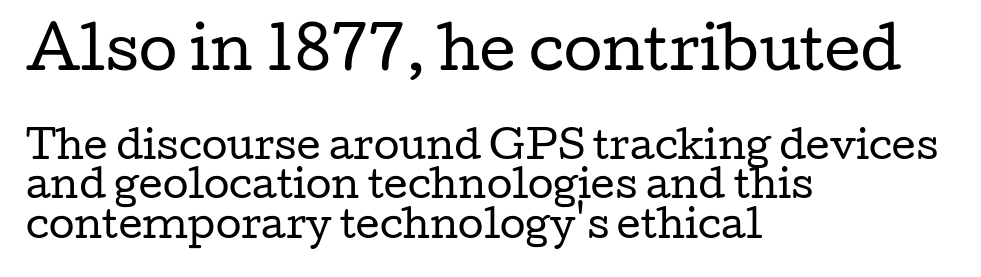
{"serif": "yes", "italic": "no", "bold": "no", "weight": "regular", "width": "wide", "stroke_contrast": "low", "x_height": "medium", "monospaced": "no", "underline": "no", "align": "left", "line_spacing": "tight", "line_spacing_ratio": 1.06, "letter_spacing": "normal", "letter_spacing_em": 0.0, "larger_block": "first", "size_ratio": 1.51, "glyph_px": 56}
